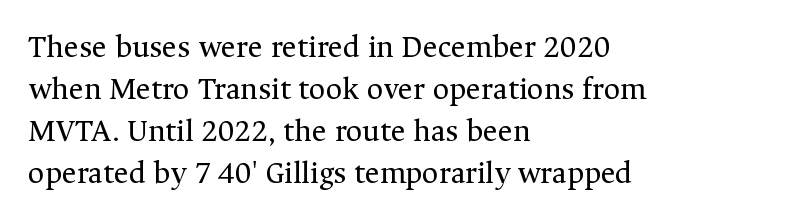
The image shows 32 px regular-weight serif type, upright; set left-aligned, normal line spacing (1.31x), normal letter spacing, not underlined; medium stroke contrast and a medium x-height.
